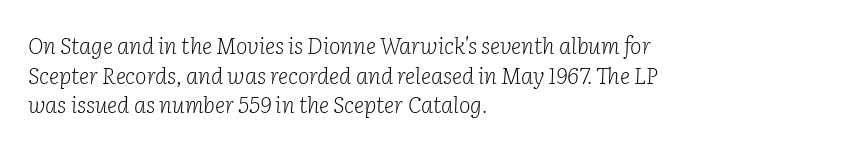
Q: Is the text bold? A: No.
Q: Is the text italic (slanted)? A: Yes, it leans right by about 2 degrees.
Q: Is the text underlined? A: No.
Q: How is the paragraph aligned? A: Left-aligned.
Q: Is the spacing between letters normal or unusually wide? A: Normal.
Q: Is the spacing between lines tight, normal or loose? A: Normal.
